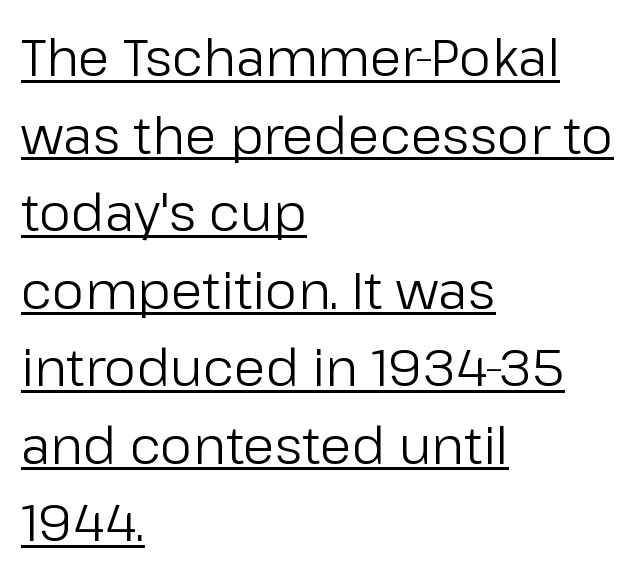
The image shows 51 px regular-weight sans-serif type, upright; set left-aligned, normal line spacing (1.52x), normal letter spacing, underlined; low stroke contrast and a medium x-height.
